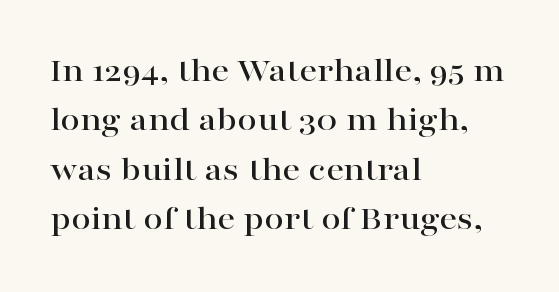
Do the characters align in a grid? No, the font is proportional. Leading: standard. The gaps between neighbouring characters are ordinary and unremarkable. Observe the serifs anchoring each vertical stroke in this sample.
